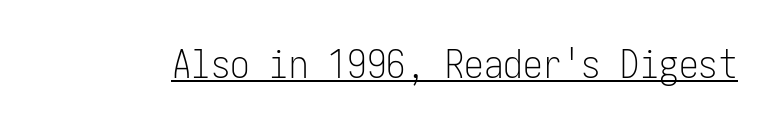
The image shows 39 px light, condensed sans-serif type, upright; set normal letter spacing, underlined; low stroke contrast and a medium x-height.
